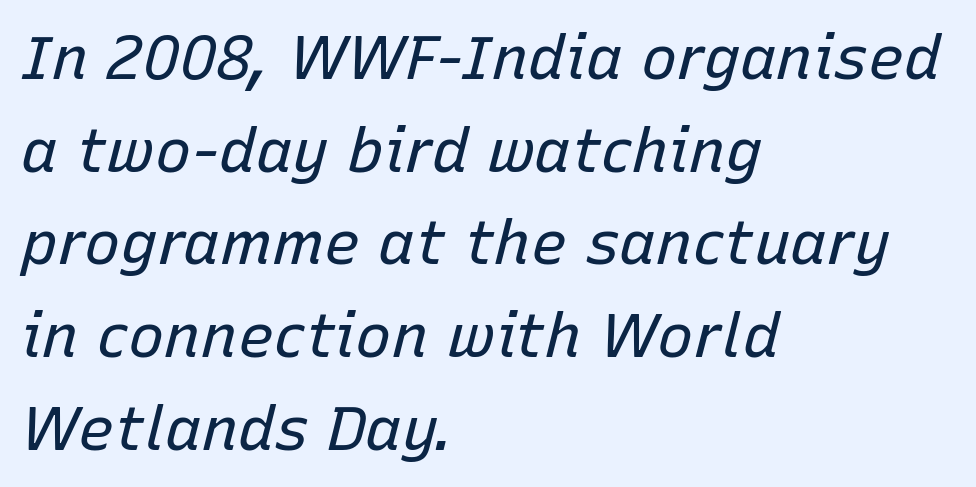
The face used here has a pronounced slope to its letters. Glance below the letters and you will spot only blank space. The letters sit at their default tracking, neither squeezed nor spread. Leftover space on each line is placed entirely after the last word. Notice how descenders clear the ascenders below comfortably — that's standard leading.
